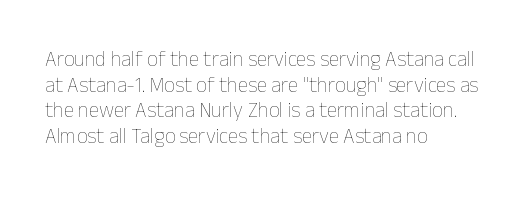
Q: Is the text bold? A: No.
Q: Is the text italic (slanted)? A: No, it is upright.
Q: Is the text underlined? A: No.
Q: How is the paragraph aligned? A: Left-aligned.
Q: Is the spacing between letters normal or unusually wide? A: Normal.
